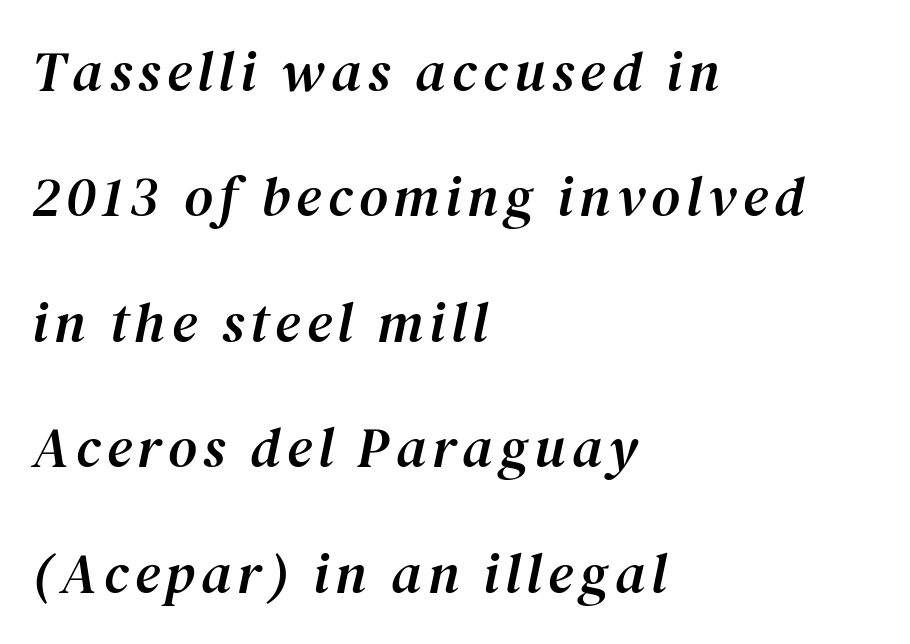
{"serif": "yes", "italic": "yes", "lean": "right", "slant_degrees": 12, "width": "normal", "stroke_contrast": "medium", "x_height": "medium", "monospaced": "no", "underline": "no", "align": "left", "line_spacing": "loose", "line_spacing_ratio": 2.24, "glyph_px": 56}
